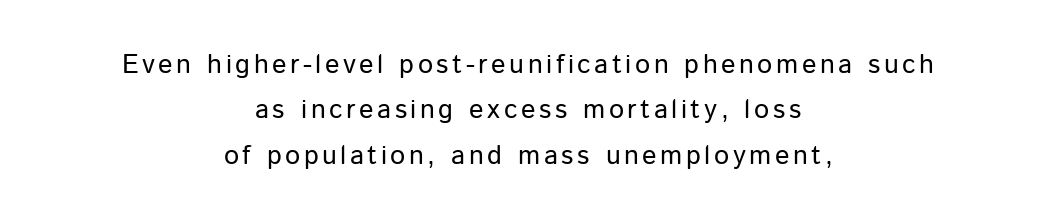
The lettering holds an erect, upright posture throughout. If you measured baseline to baseline, you'd find a middling distance. Neither beginnings nor endings align; midpoints do. Descenders are the only things crossing below the line.
